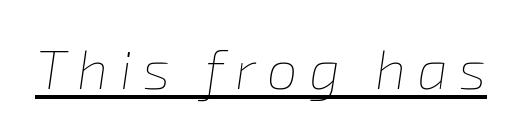
Q: Is the text bold? A: No.
Q: Is the text italic (slanted)? A: Yes, it leans right by about 8 degrees.
Q: Is the text underlined? A: Yes.
Q: Is the spacing between letters normal or unusually wide? A: Unusually wide.
Q: Width (condensed, normal, or wide)? A: Normal.
Q: Stroke contrast? A: Low.
Q: x-height? A: Medium.
Q: Monospaced? A: No.
